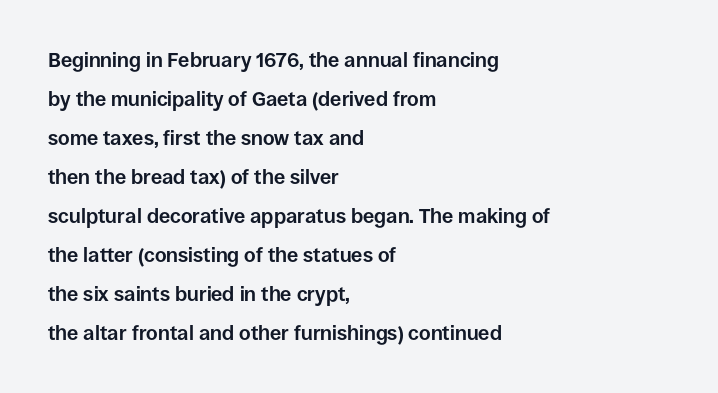
Airy leading. You could call the tracking neutral — neither tight nor loose. A classic flush-left, rag-right setting is used for this passage. The strip under each line holds only bare page. The axis of the letterforms is exactly vertical. What weight is shown? A full bold with thick strokes.
